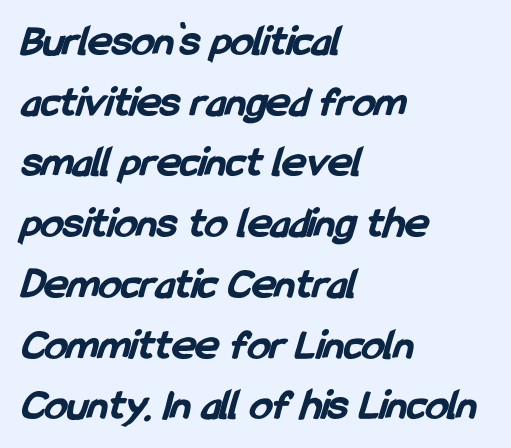
The image shows 45 px bold, condensed sans-serif type; set left-aligned, normal line spacing (1.35x), normal letter spacing, not underlined; low stroke contrast and a medium x-height.
